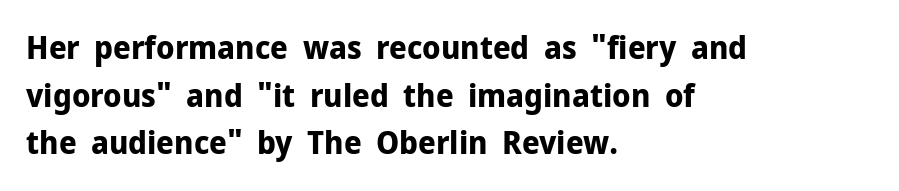
Serif or sans? Sans — the stroke terminals are bare. Visually the block forms a straight wall on the left and a jagged coastline on the right. The letterforms sit shoulder to shoulder at normal distance. Each letter keeps its own natural width here, so spacing adapts to shape. A roman cut, with each character standing at attention.
